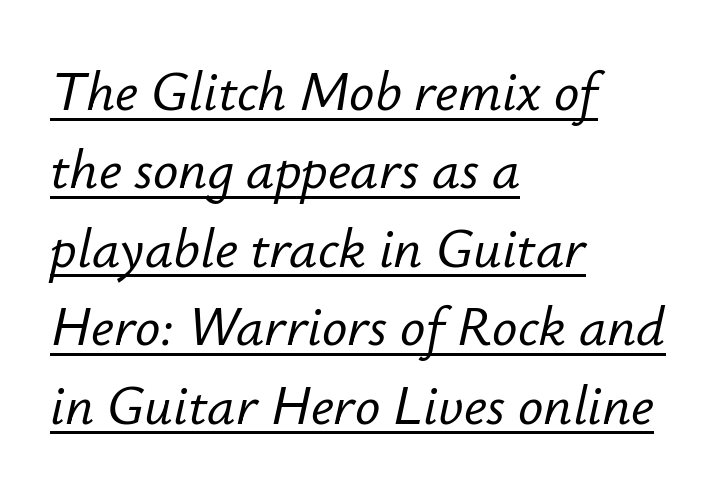
The image shows 56 px text type, italic (leaning right); set left-aligned, normal line spacing (1.4x), normal letter spacing, underlined; low stroke contrast and a small x-height.
